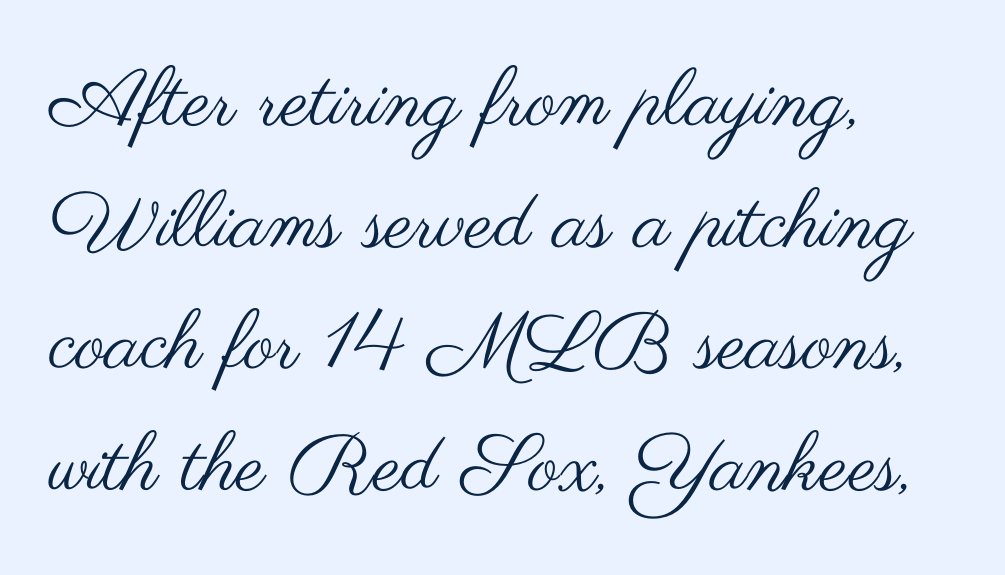
Q: Is the text bold? A: No.
Q: Is the text italic (slanted)? A: Yes.
Q: Is the typeface a serif or a sans-serif typeface? A: Sans-serif.
Q: Is the text underlined? A: No.
Q: How is the paragraph aligned? A: Left-aligned.
Q: Is the spacing between letters normal or unusually wide? A: Normal.
Q: Is the spacing between lines tight, normal or loose? A: Normal.
Q: Width (condensed, normal, or wide)? A: Wide.
Q: Stroke contrast? A: Medium.
Q: x-height? A: Small.
Q: Monospaced? A: No.
